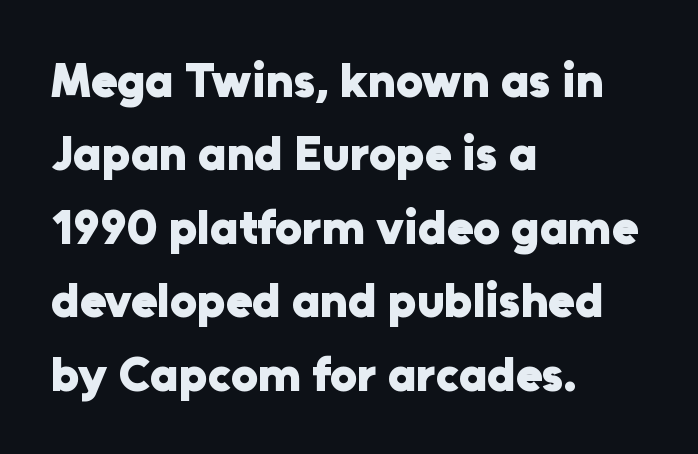
Q: Is the text bold? A: Yes.
Q: Is the text italic (slanted)? A: No, it is upright.
Q: Is the typeface a serif or a sans-serif typeface? A: Sans-serif.
Q: Is the text underlined? A: No.
Q: How is the paragraph aligned? A: Left-aligned.
Q: Is the spacing between letters normal or unusually wide? A: Normal.
Q: Is the spacing between lines tight, normal or loose? A: Normal.
Q: Width (condensed, normal, or wide)? A: Normal.
Q: Stroke contrast? A: Low.
Q: x-height? A: Medium.
Q: Monospaced? A: No.
